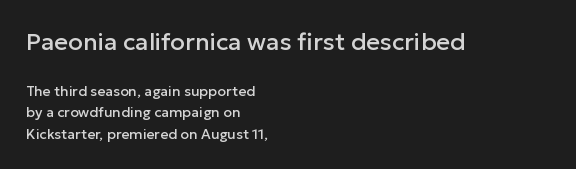
Standard letterfit; no display-style spreading of the glyphs. Honestly, there is no underline to notice here at all. Scale decreases going downward across the two blocks. Whoever set this chose a conventional vertical rhythm.
